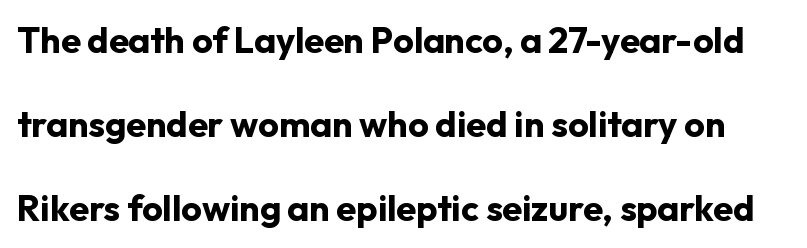
Is the letter spacing exaggerated? No — it looks like the ordinary default. What's the leading like? Stretched, with rows far apart. Each row of text sits above clean, open space. The rendering shows plain stroke endings on the letterforms — a sans-serif design. The face used here is proportionally spaced, like ordinary book or web type.
